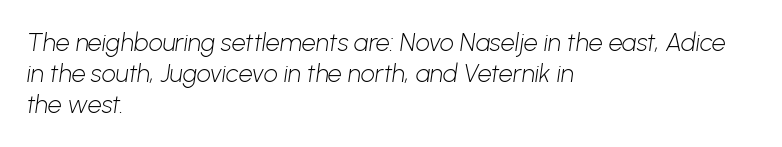
Q: Is the text bold? A: No.
Q: Is the text underlined? A: No.
Q: How is the paragraph aligned? A: Left-aligned.
Q: Is the spacing between letters normal or unusually wide? A: Normal.
